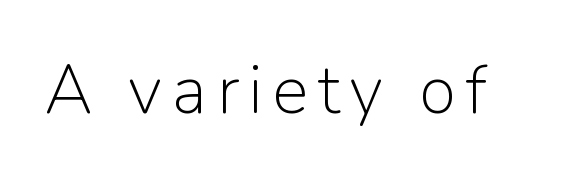
Q: Is the text bold? A: No.
Q: Is the text italic (slanted)? A: No, it is upright.
Q: Is the typeface a serif or a sans-serif typeface? A: Sans-serif.
Q: Is the text underlined? A: No.
Q: Width (condensed, normal, or wide)? A: Normal.
Q: Stroke contrast? A: Low.
Q: x-height? A: Medium.
Q: Monospaced? A: No.
